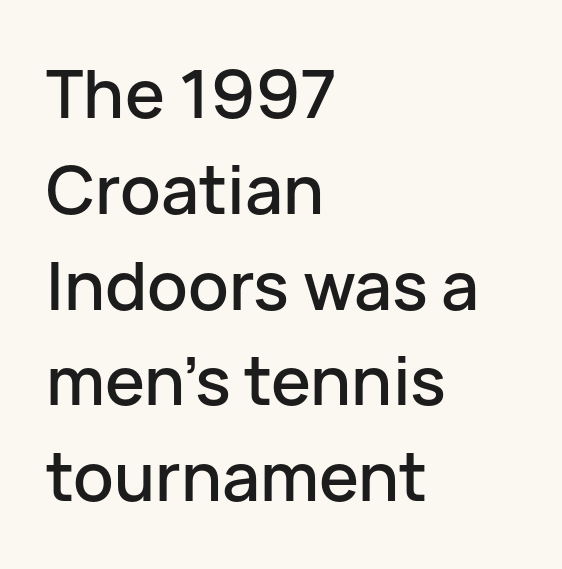
The image shows 67 px sans-serif type, upright; set left-aligned, normal line spacing (1.43x), normal letter spacing, not underlined; low stroke contrast and a medium x-height.
